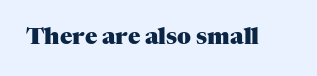
The image shows 23 px bold type, upright; set normal letter spacing, not underlined.
